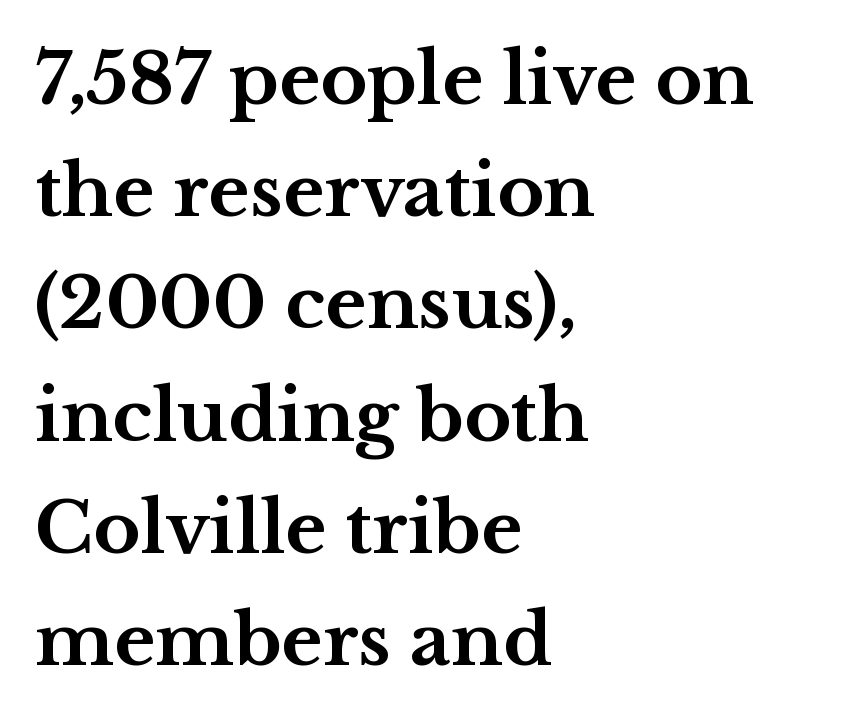
Q: Is the text bold? A: Yes.
Q: Is the text italic (slanted)? A: No, it is upright.
Q: Is the typeface a serif or a sans-serif typeface? A: Serif.
Q: Is the text underlined? A: No.
Q: How is the paragraph aligned? A: Left-aligned.
Q: Is the spacing between letters normal or unusually wide? A: Normal.
Q: Is the spacing between lines tight, normal or loose? A: Normal.
Q: Width (condensed, normal, or wide)? A: Wide.
Q: Stroke contrast? A: Medium.
Q: x-height? A: Medium.
Q: Monospaced? A: No.
